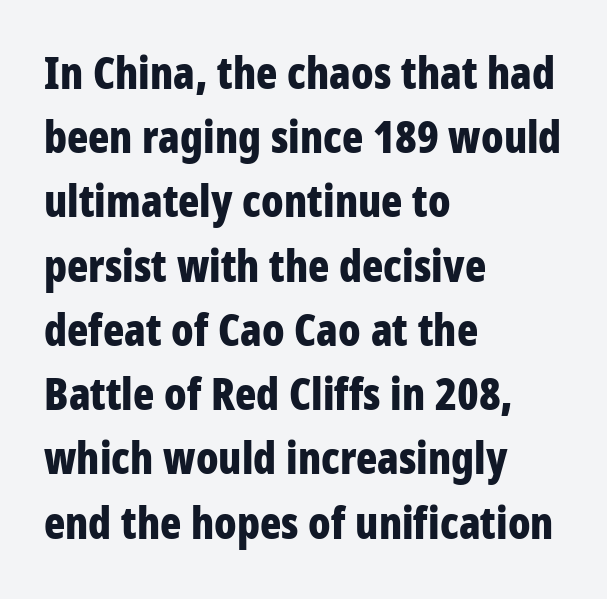
Q: Is the text bold? A: Yes.
Q: Is the text italic (slanted)? A: No, it is upright.
Q: Is the typeface a serif or a sans-serif typeface? A: Sans-serif.
Q: Is the text underlined? A: No.
Q: How is the paragraph aligned? A: Left-aligned.
Q: Is the spacing between letters normal or unusually wide? A: Normal.
Q: Is the spacing between lines tight, normal or loose? A: Normal.
Q: Width (condensed, normal, or wide)? A: Condensed.
Q: Stroke contrast? A: Low.
Q: x-height? A: Large.
Q: Monospaced? A: No.
